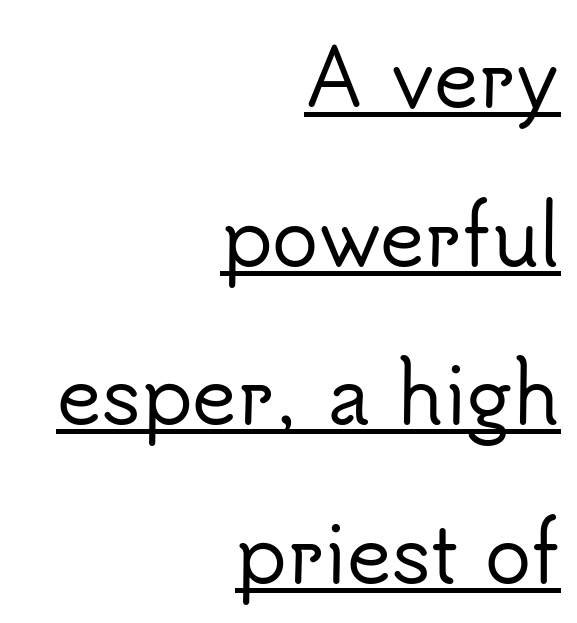
The image shows 77 px sans-serif type, upright; set right-aligned, loose line spacing (2.06x), normal letter spacing, underlined; low stroke contrast and a small x-height.
